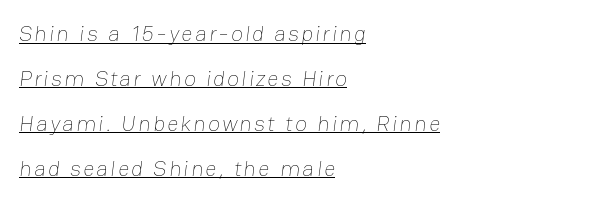
{"bold": "no", "underline": "yes", "align": "left", "line_spacing": "loose", "line_spacing_ratio": 2.04, "glyph_px": 22}
